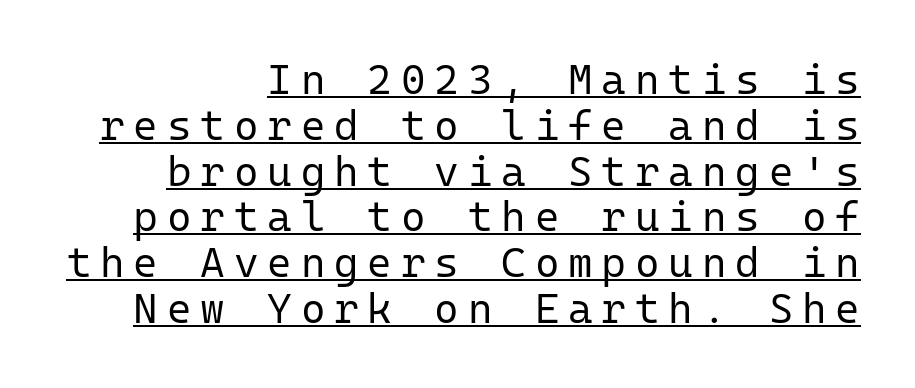
Closely set lines give the paragraph a compact silhouette. Posture: upright roman. Looks like terminal output: every glyph gets an equal slot. Ink coverage per letter is moderate at most. Underline: present. Is the letter spacing exaggerated? Yes — the characters are pushed far apart.
